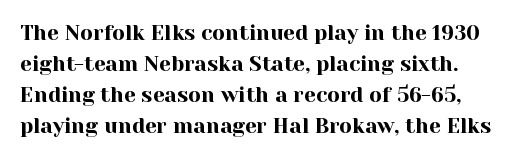
Ascenders rise straight up at ninety degrees. The rendering keeps characters at their native spacing. Regarding leading, the lines here are spaced in the standard way. Just letters on the line, the space beneath them empty.
